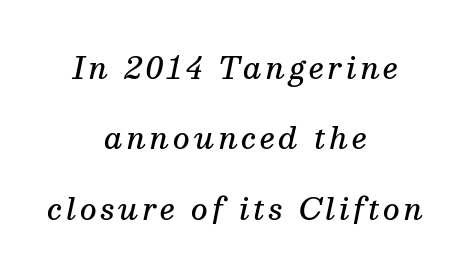
Q: Is the text bold? A: Semi-bold.
Q: Is the text italic (slanted)? A: Yes, it leans right by about 13 degrees.
Q: Is the typeface a serif or a sans-serif typeface? A: Serif.
Q: Is the text underlined? A: No.
Q: How is the paragraph aligned? A: Centered.
Q: Is the spacing between lines tight, normal or loose? A: Loose.
Q: Width (condensed, normal, or wide)? A: Normal.
Q: Stroke contrast? A: Medium.
Q: x-height? A: Medium.
Q: Monospaced? A: No.
